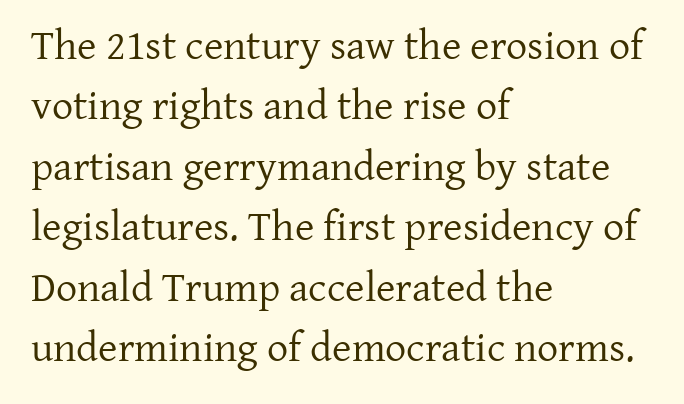
Q: Is the text bold? A: No.
Q: Is the text italic (slanted)? A: No, it is upright.
Q: Is the typeface a serif or a sans-serif typeface? A: Serif.
Q: Is the text underlined? A: No.
Q: How is the paragraph aligned? A: Left-aligned.
Q: Is the spacing between letters normal or unusually wide? A: Normal.
Q: Is the spacing between lines tight, normal or loose? A: Normal.
Q: Width (condensed, normal, or wide)? A: Normal.
Q: Stroke contrast? A: Low.
Q: x-height? A: Medium.
Q: Monospaced? A: No.
